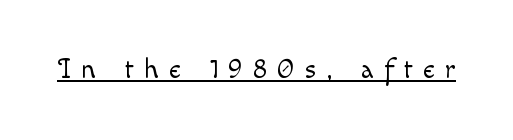
{"italic": "no", "bold": "no", "weight": "light", "width": "normal", "x_height": "small", "monospaced": "no", "underline": "yes", "letter_spacing": "wide", "letter_spacing_em": 0.36, "glyph_px": 28}
